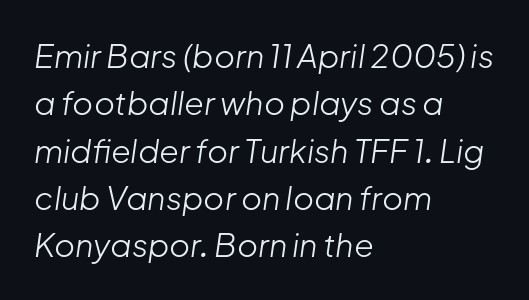
{"italic": "yes", "lean": "right", "slant_degrees": 8, "bold": "no", "weight": "light", "width": "normal", "stroke_contrast": "low", "x_height": "medium", "monospaced": "no", "underline": "no", "align": "left", "line_spacing": "normal", "line_spacing_ratio": 1.48, "letter_spacing": "normal", "letter_spacing_em": 0.0, "glyph_px": 32}
